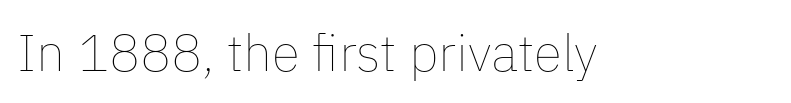
{"italic": "no", "bold": "no", "weight": "thin", "width": "normal", "stroke_contrast": "low", "x_height": "medium", "monospaced": "no", "underline": "no", "letter_spacing": "normal", "letter_spacing_em": 0.0, "glyph_px": 52}
